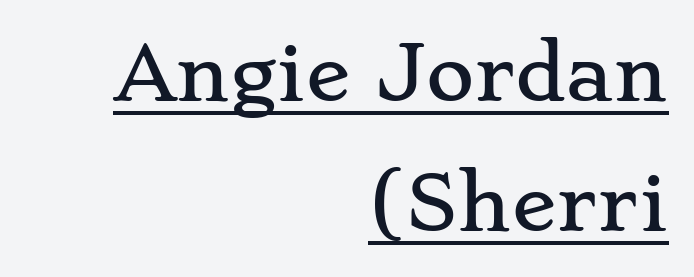
Q: Is the text italic (slanted)? A: No, it is upright.
Q: Is the typeface a serif or a sans-serif typeface? A: Serif.
Q: Is the text underlined? A: Yes.
Q: How is the paragraph aligned? A: Right-aligned.
Q: Is the spacing between letters normal or unusually wide? A: Normal.
Q: Width (condensed, normal, or wide)? A: Wide.
Q: Stroke contrast? A: Low.
Q: x-height? A: Small.
Q: Monospaced? A: No.
